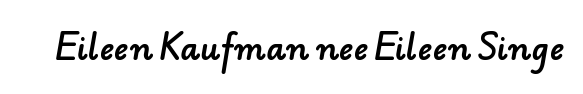
Q: Is the typeface a serif or a sans-serif typeface? A: Sans-serif.
Q: Is the text underlined? A: No.
Q: Is the spacing between letters normal or unusually wide? A: Normal.
Q: Width (condensed, normal, or wide)? A: Normal.
Q: Stroke contrast? A: Low.
Q: x-height? A: Small.
Q: Monospaced? A: No.
